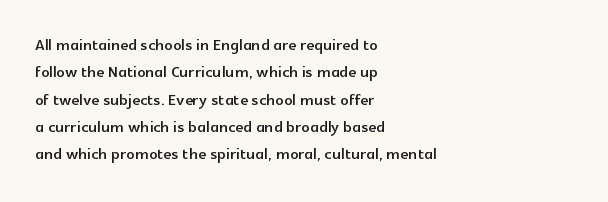
The image shows 21 px text type, upright; set left-aligned, normal line spacing (1.3x), normal letter spacing, not underlined.
